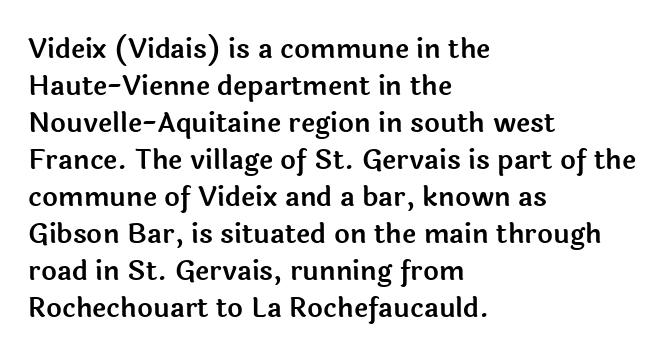
A typesetter would call this zero additional tracking. Notice how descenders clear the ascenders below comfortably — that's standard leading. Ordinary non-slanted type is in use. Letters rest on an invisible, unmarked baseline.
